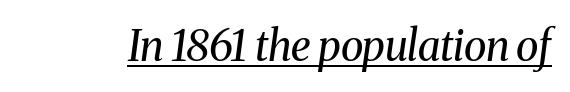
{"serif": "yes", "italic": "yes", "lean": "right", "slant_degrees": 8, "bold": "no", "weight": "regular", "width": "normal", "stroke_contrast": "medium", "x_height": "medium", "monospaced": "no", "underline": "yes", "letter_spacing": "normal", "letter_spacing_em": 0.0, "glyph_px": 42}
